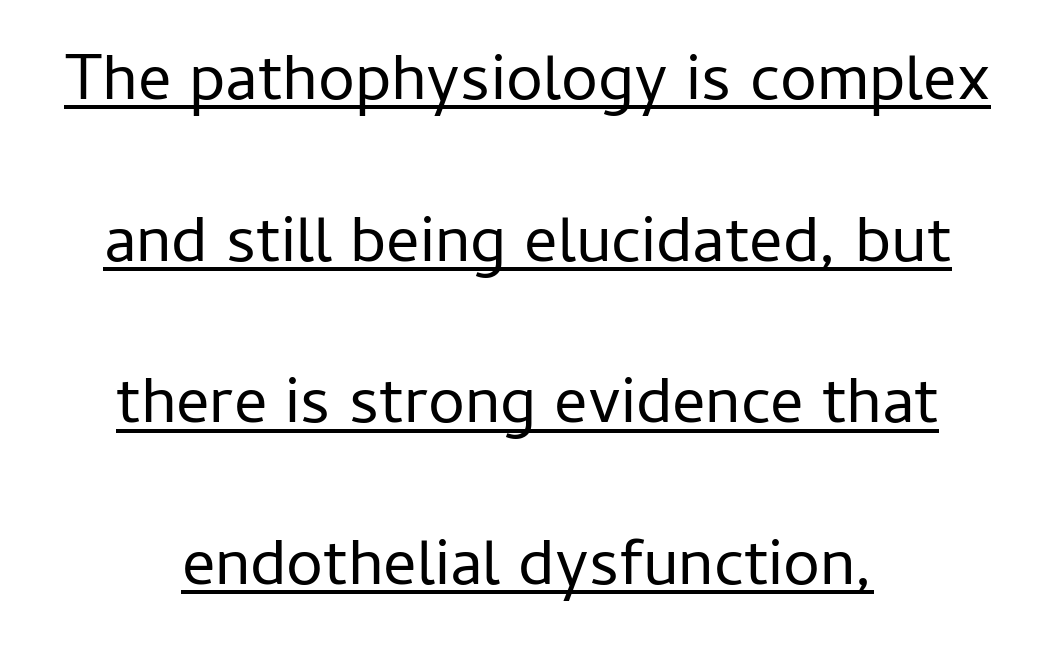
Q: Is the text bold? A: No.
Q: Is the text italic (slanted)? A: No, it is upright.
Q: Is the typeface a serif or a sans-serif typeface? A: Sans-serif.
Q: Is the text underlined? A: Yes.
Q: How is the paragraph aligned? A: Centered.
Q: Is the spacing between letters normal or unusually wide? A: Normal.
Q: Is the spacing between lines tight, normal or loose? A: Loose.
Q: Width (condensed, normal, or wide)? A: Normal.
Q: Stroke contrast? A: Low.
Q: x-height? A: Medium.
Q: Monospaced? A: No.
